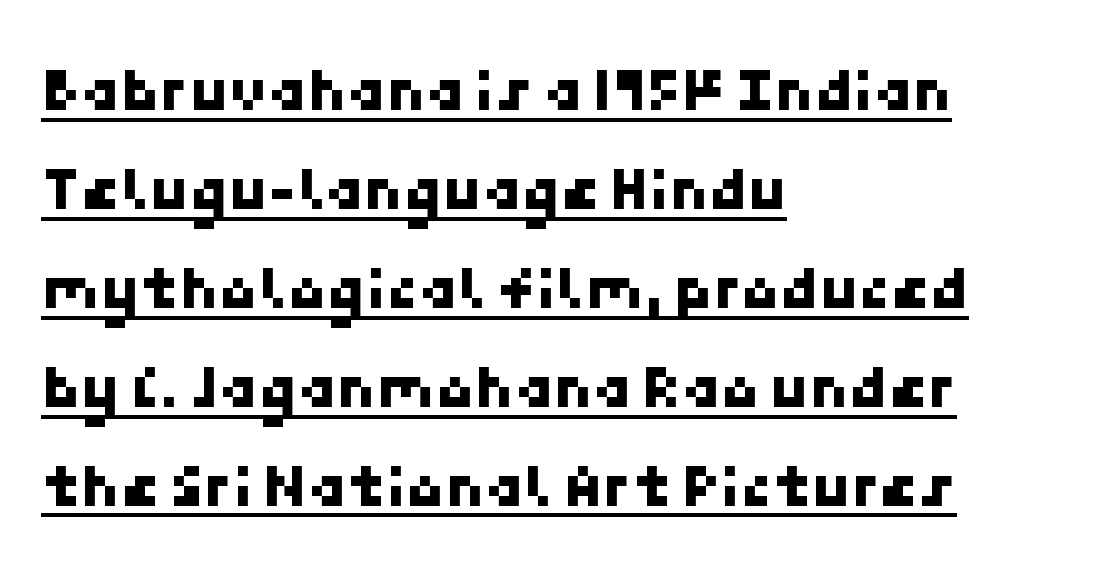
{"serif": "no", "width": "normal", "stroke_contrast": "low", "x_height": "medium", "underline": "yes", "align": "left", "line_spacing": "normal", "line_spacing_ratio": 1.57, "letter_spacing": "normal", "letter_spacing_em": 0.0, "glyph_px": 63}
